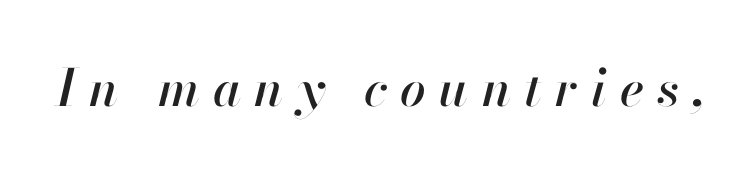
You could not count columns in this text — the font is proportionally spaced. It's the slanting kind of type. How are the letters spaced? Widely, with obvious added tracking. The specimen omits any rule beneath the text block's lines.
